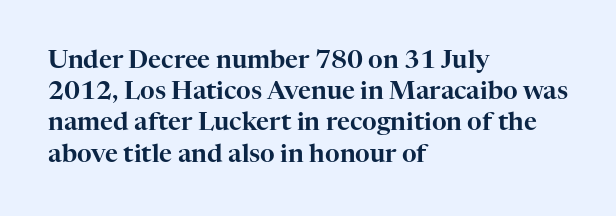
{"italic": "no", "underline": "no", "align": "left", "line_spacing": "normal", "line_spacing_ratio": 1.25, "letter_spacing": "normal", "letter_spacing_em": 0.0, "glyph_px": 25}
